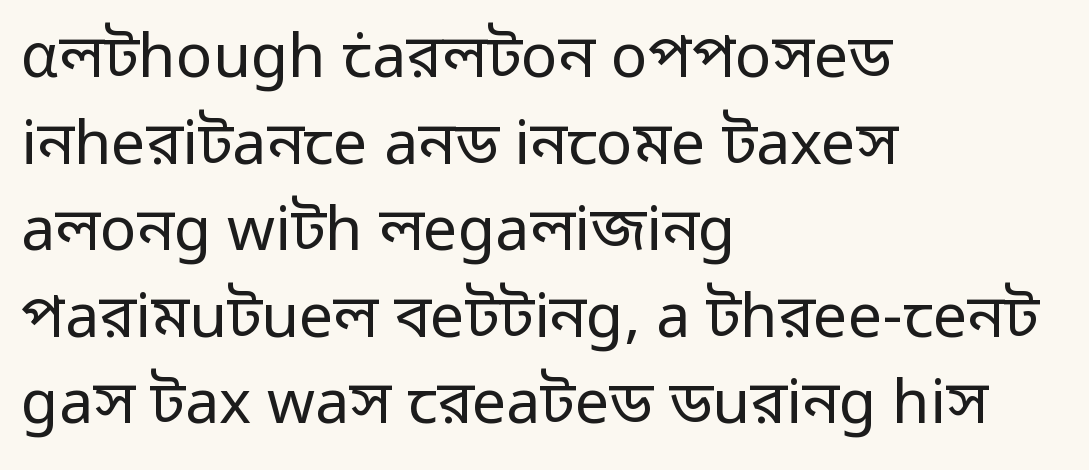
The image shows 61 px regular-weight sans-serif type, upright; set left-aligned, normal line spacing (1.42x), normal letter spacing, not underlined; low stroke contrast and a medium x-height.
